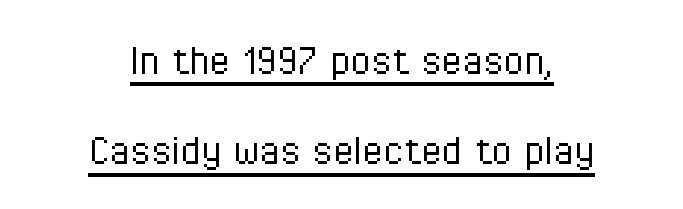
{"serif": "no", "italic": "no", "bold": "no", "weight": "light", "width": "condensed", "stroke_contrast": "low", "x_height": "medium", "monospaced": "no", "underline": "yes", "align": "center", "line_spacing": "loose", "line_spacing_ratio": 1.92, "letter_spacing": "normal", "letter_spacing_em": 0.0, "glyph_px": 47}
